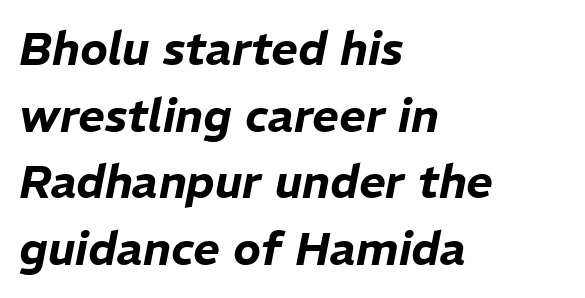
Q: Is the text italic (slanted)? A: Yes, it leans right by about 11 degrees.
Q: Is the text underlined? A: No.
Q: How is the paragraph aligned? A: Left-aligned.
Q: Is the spacing between letters normal or unusually wide? A: Normal.
Q: Is the spacing between lines tight, normal or loose? A: Normal.
Q: Width (condensed, normal, or wide)? A: Normal.
Q: Stroke contrast? A: Low.
Q: x-height? A: Medium.
Q: Monospaced? A: No.
